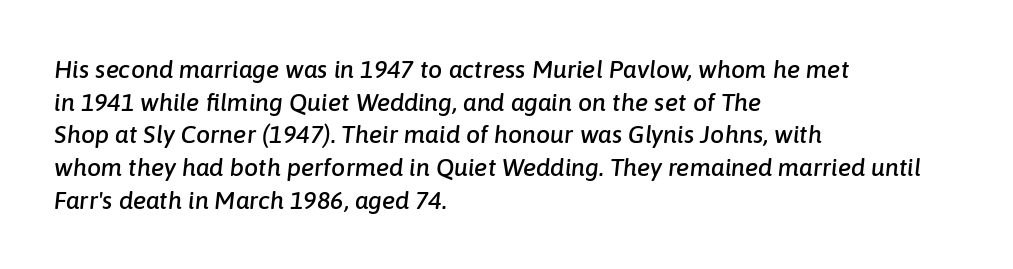
Yep, that's italic — everything's leaning. Glyph-to-glyph distance matches everyday printed text. The strip under each line holds only bare page. How would I describe the line gaps? Plain and ordinary. Teacher's note: observe the even left margin — that is flush-left alignment.
